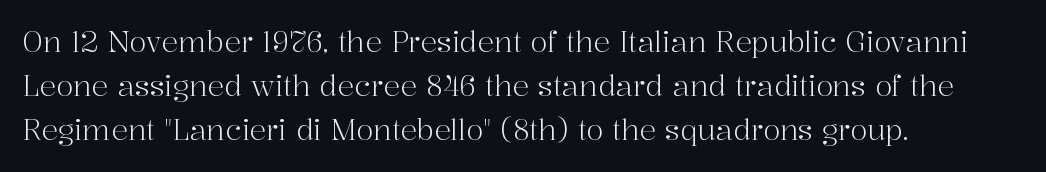
Here the glyphs are tracked normally, forming tight word shapes. The letters stand upright; this is a roman face. Leftover space on each line is placed entirely after the last word. Each row of text sits above clean, open space.
